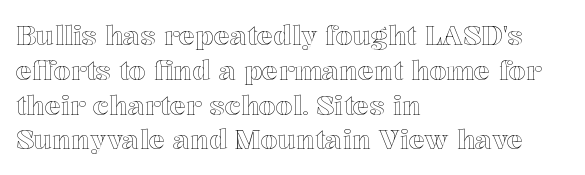
Students, observe: this is what conventionally led text looks like. This sample uses plain, unmodified letter spacing. Nobody drew a line under any word here. The typesetter chose a ragged-right arrangement here. Style check: upright.
